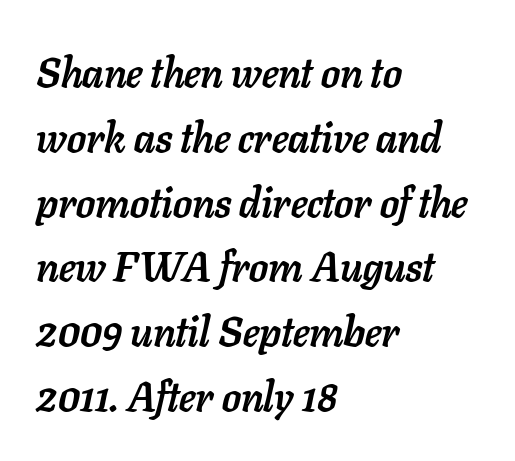
Q: Is the text bold? A: Yes.
Q: Is the text italic (slanted)? A: Yes, it leans right by about 11 degrees.
Q: Is the text underlined? A: No.
Q: How is the paragraph aligned? A: Left-aligned.
Q: Is the spacing between letters normal or unusually wide? A: Normal.
Q: Is the spacing between lines tight, normal or loose? A: Normal.
Q: Width (condensed, normal, or wide)? A: Normal.
Q: Stroke contrast? A: Low.
Q: x-height? A: Medium.
Q: Monospaced? A: No.
